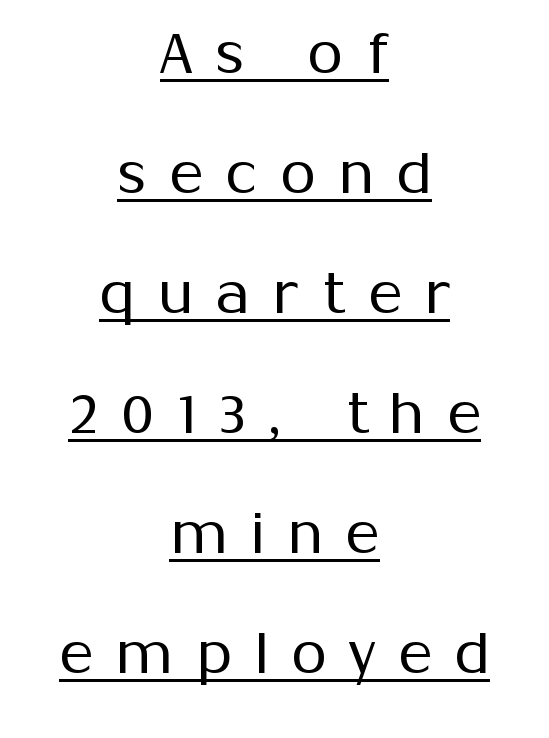
Q: Is the text bold? A: No.
Q: Is the text italic (slanted)? A: No, it is upright.
Q: Is the typeface a serif or a sans-serif typeface? A: Sans-serif.
Q: Is the text underlined? A: Yes.
Q: How is the paragraph aligned? A: Centered.
Q: Is the spacing between letters normal or unusually wide? A: Unusually wide.
Q: Is the spacing between lines tight, normal or loose? A: Loose.
Q: Width (condensed, normal, or wide)? A: Normal.
Q: Stroke contrast? A: Medium.
Q: x-height? A: Medium.
Q: Monospaced? A: No.
